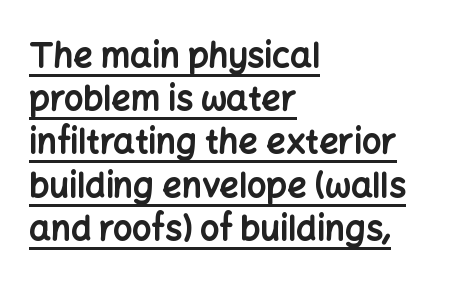
Rendered with straight, roman letterforms. A typesetter would label this face a sans. Underline: present. Vertical spacing — default. The face used here is rendered with its standard letterfit. One-word summary of the alignment: left.
